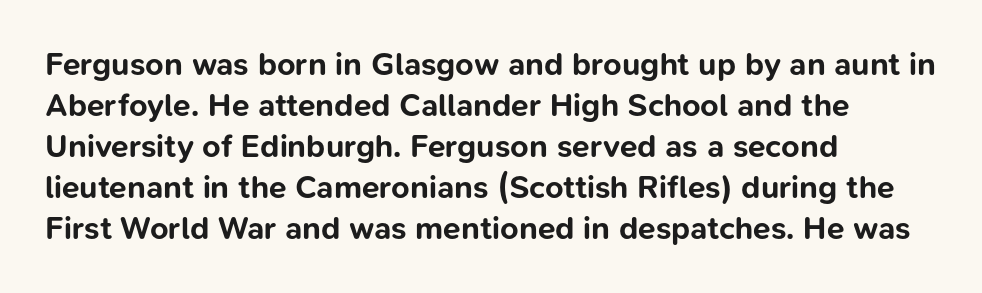
The image shows 32 px bold sans-serif type, upright; set left-aligned, normal line spacing (1.28x), normal letter spacing, not underlined; low stroke contrast and a medium x-height.
